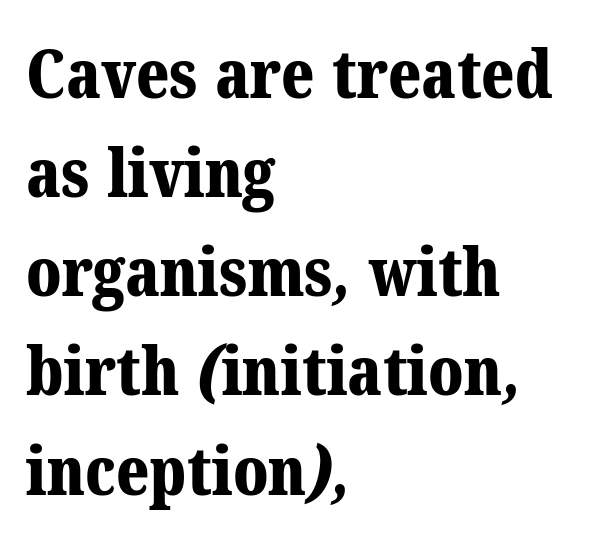
Typographic density is high because the face is bold. Glance below the letters and you will spot only blank space. Notice how descenders clear the ascenders below comfortably — that's standard leading. Default kerning and tracking; the words read as compact shapes. The compositor pushed each line to the left boundary.
